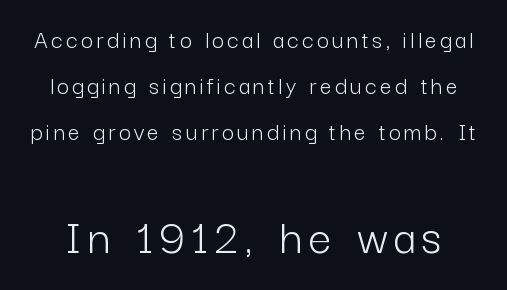
{"serif": "no", "italic": "no", "bold": "no", "weight": "light", "width": "normal", "stroke_contrast": "low", "x_height": "medium", "monospaced": "no", "underline": "no", "line_spacing_ratio": 1.76, "larger_block": "second", "size_ratio": 1.96, "glyph_px": 51}
